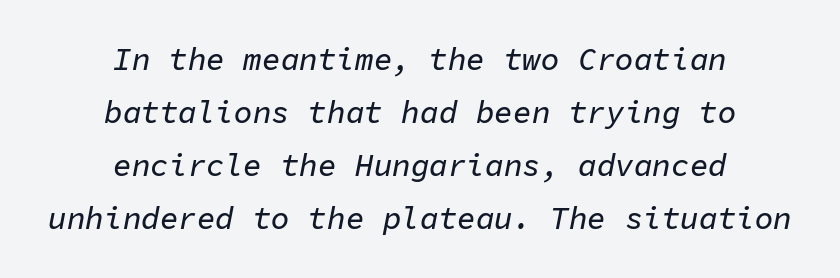
Lines of text with bare space underneath. The lines are quadded center. Between one letter and the next there's only the usual sliver of space. Characters are canted at an angle relative to the baseline's perpendicular.
